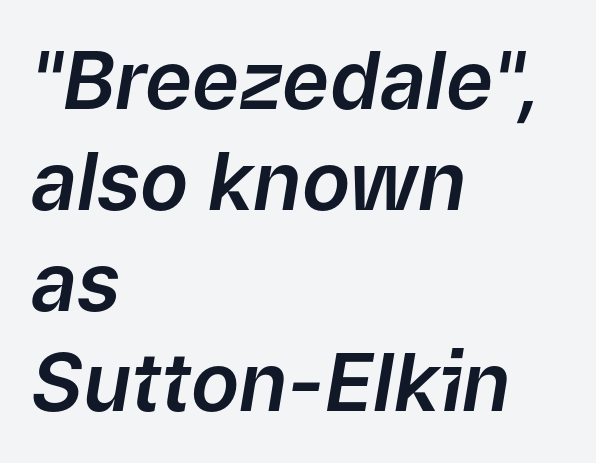
The image shows 80 px text type, italic (leaning right); set left-aligned, normal line spacing (1.26x), normal letter spacing, not underlined; low stroke contrast and a medium x-height.
